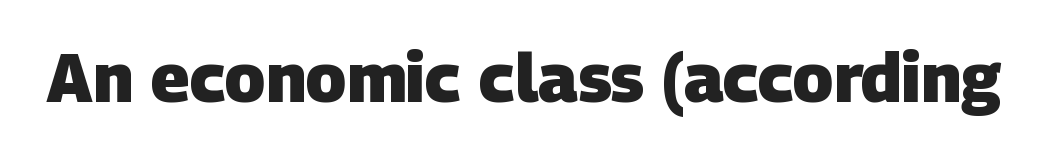
The image shows 68 px heavy sans-serif type; set normal letter spacing, not underlined; low stroke contrast and a large x-height.
